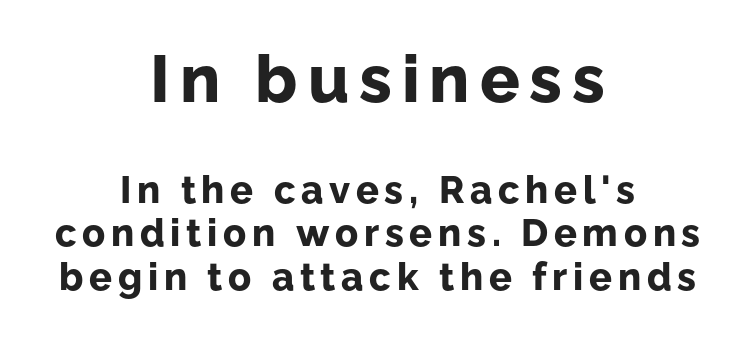
The image shows 66 px bold sans-serif type, upright; set centered, tight line spacing (1.14x), not underlined; the first (top) block is 1.74x larger; low stroke contrast and a medium x-height.
